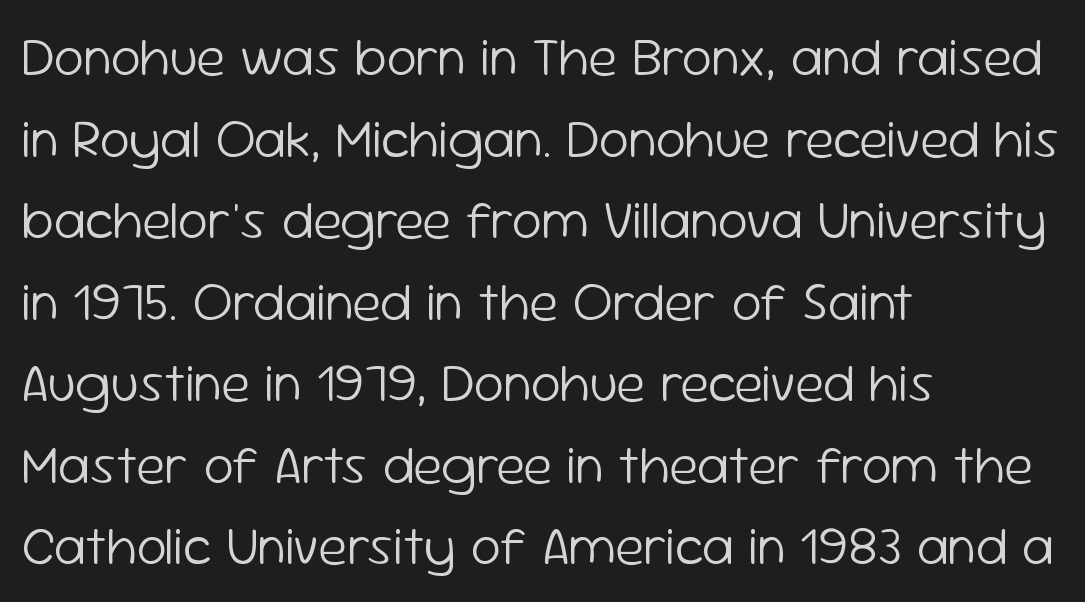
The image shows 54 px light sans-serif type, upright; set left-aligned, normal line spacing (1.51x), normal letter spacing, not underlined; low stroke contrast and a medium x-height.
